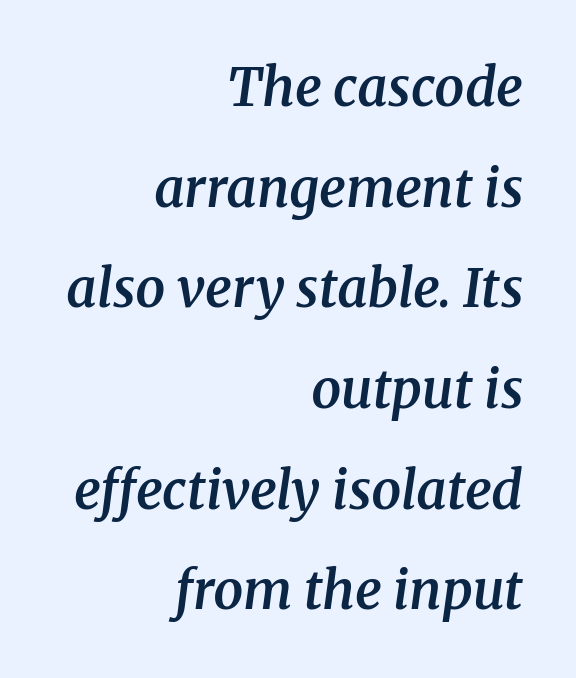
{"serif": "yes", "italic": "yes", "lean": "right", "slant_degrees": 8, "bold": "semi", "weight": "semibold", "width": "normal", "stroke_contrast": "medium", "x_height": "medium", "monospaced": "no", "underline": "no", "align": "right", "line_spacing": "loose", "line_spacing_ratio": 1.9, "letter_spacing": "normal", "letter_spacing_em": 0.0, "glyph_px": 53}
